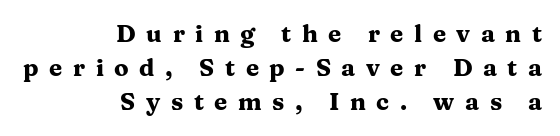
Does the leading feel generous? No, just average. The horizontal fit of the characters is loose and conspicuously gappy. Each line ends at the same right margin while the left side varies. Every stem runs plumb, perpendicular to the baseline.
